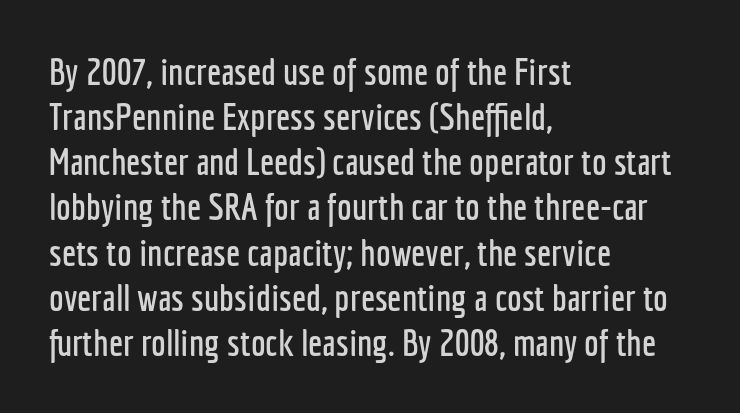
{"serif": "no", "italic": "no", "width": "condensed", "stroke_contrast": "low", "x_height": "medium", "monospaced": "no", "underline": "no", "align": "left", "line_spacing_ratio": 1.22, "letter_spacing": "normal", "letter_spacing_em": 0.0, "glyph_px": 37}
